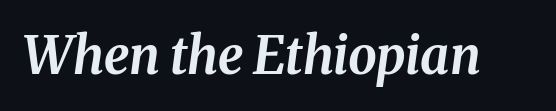
Q: Is the text bold? A: Yes.
Q: Is the text italic (slanted)? A: Yes, it leans right by about 8 degrees.
Q: Is the text underlined? A: No.
Q: Is the spacing between letters normal or unusually wide? A: Normal.
Q: Width (condensed, normal, or wide)? A: Normal.
Q: Stroke contrast? A: Medium.
Q: x-height? A: Medium.
Q: Monospaced? A: No.
